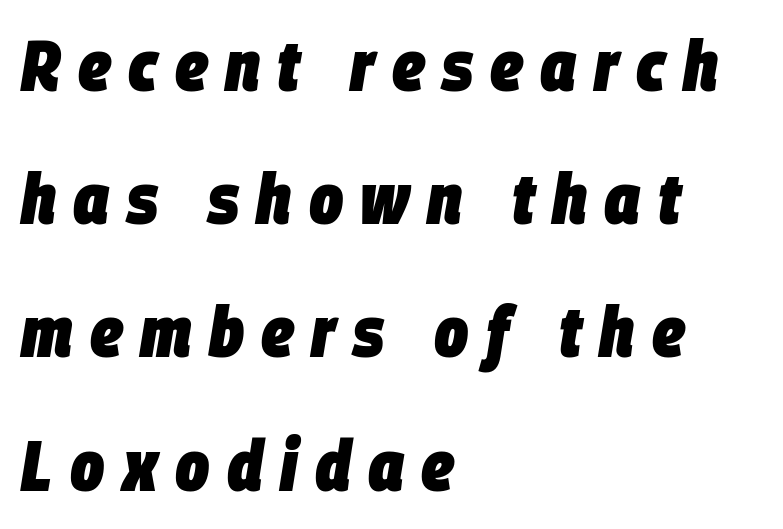
Q: Is the text bold? A: Yes.
Q: Is the text italic (slanted)? A: Yes, it leans right by about 9 degrees.
Q: Is the text underlined? A: No.
Q: How is the paragraph aligned? A: Left-aligned.
Q: Is the spacing between letters normal or unusually wide? A: Unusually wide.
Q: Width (condensed, normal, or wide)? A: Condensed.
Q: Stroke contrast? A: Low.
Q: x-height? A: Large.
Q: Monospaced? A: No.
